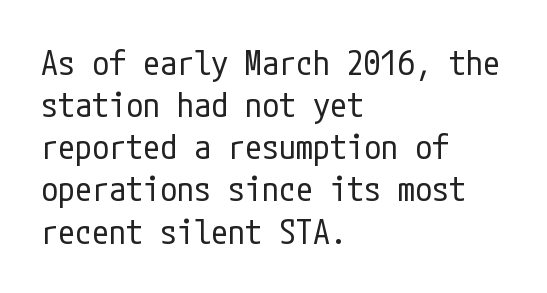
The image shows 34 px regular-weight, condensed sans-serif type, upright; set left-aligned, line spacing 1.24x, normal letter spacing, not underlined; low stroke contrast and a medium x-height.
